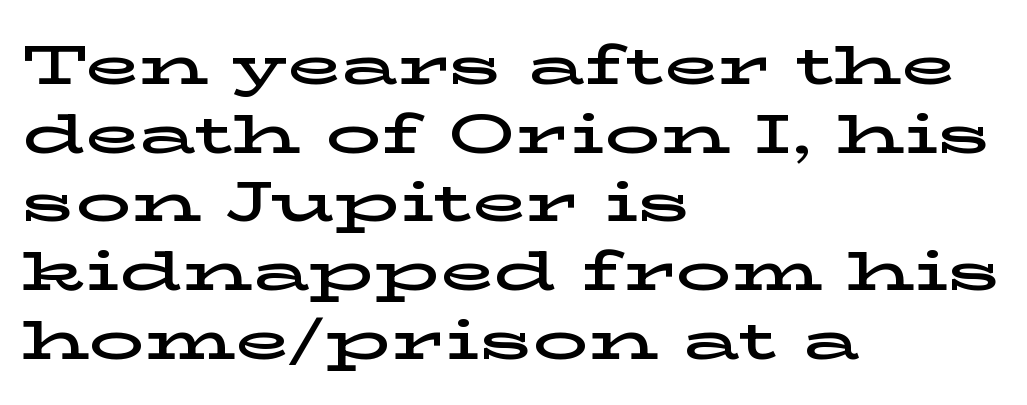
A bare baseline throughout the passage. The typesetter chose a ragged-right arrangement here. This is the regular roman posture of the typeface. Spacing verdict: proportional, widths tailored to each character. The text was rendered using a seriffed face with decorative stroke endings.
